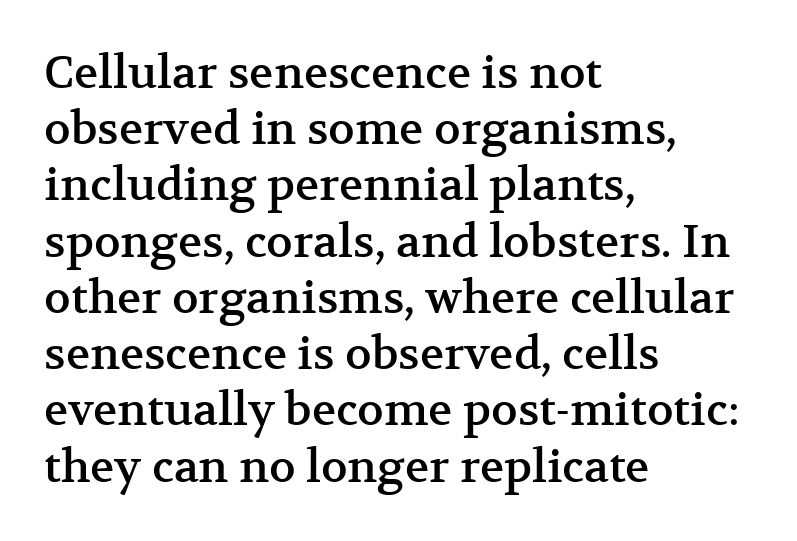
Posture: vertical. No extra tracking has been applied to these lines. Nobody drew a line under any word here. The rendering uses a moderate line-height, typical for paragraphs. A typesetter would call this proportional, since set widths differ per character. To sum up the face: it has serifs.
